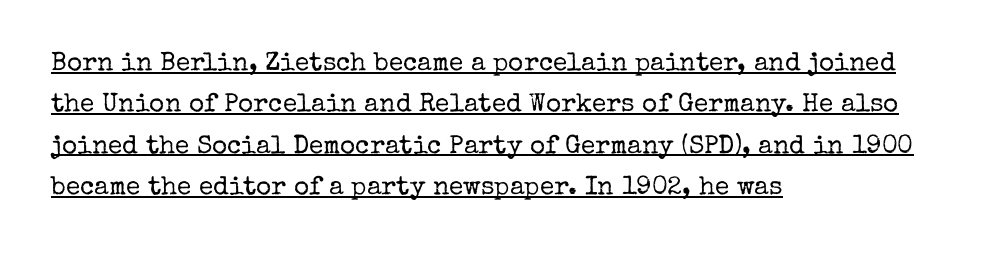
{"italic": "no", "bold": "no", "underline": "yes", "align": "left", "line_spacing": "normal", "line_spacing_ratio": 1.59, "letter_spacing": "normal", "letter_spacing_em": 0.0, "glyph_px": 26}
